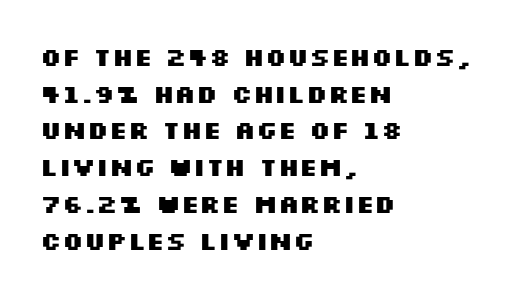
Compared with an ordinary text face, these strokes are far heavier — a full bold. Tall strokes in this sample are plumb rather than angled. Reading down the block, your eye returns to a fixed left position each line. The space directly below the letters is spotless. Leading matches the norm, producing a regular column. The type is set solid horizontally, with unmodified tracking.
